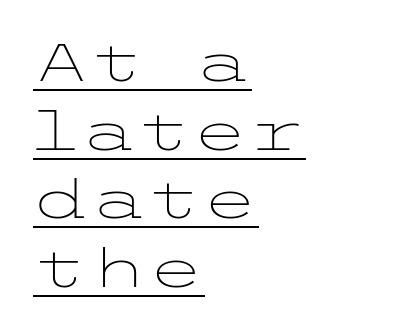
The image shows 52 px light, wide sans-serif type, upright; set left-aligned, normal line spacing (1.32x), normal letter spacing, underlined; low stroke contrast and a medium x-height.
